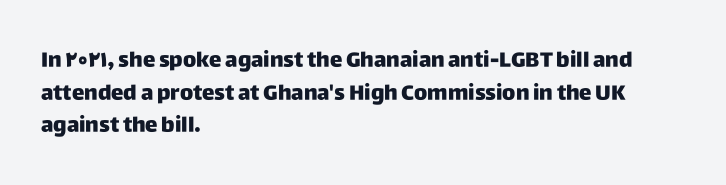
{"italic": "no", "underline": "no", "align": "left", "line_spacing": "normal", "line_spacing_ratio": 1.55, "letter_spacing": "normal", "letter_spacing_em": 0.0, "glyph_px": 21}
